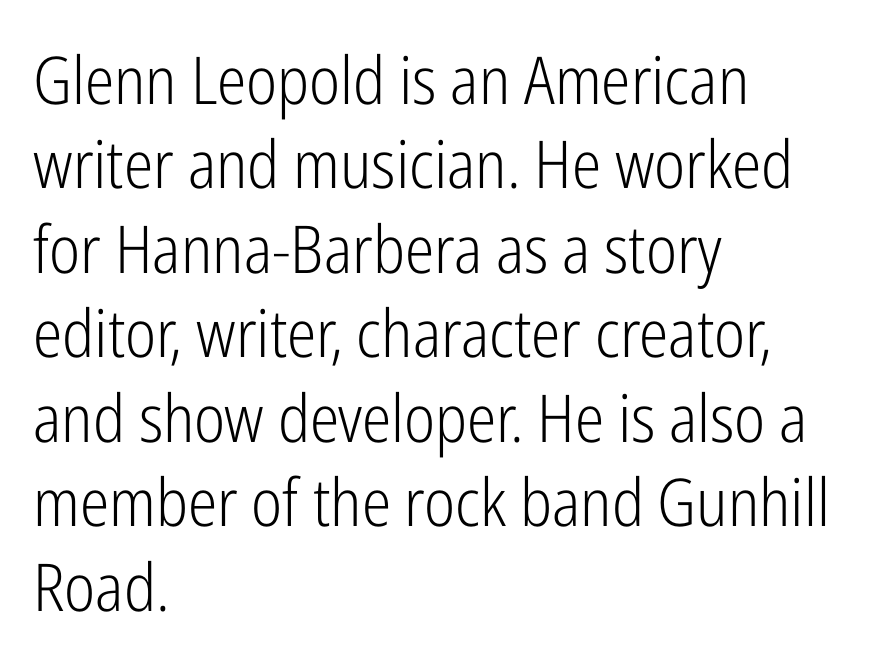
The image shows 66 px light, condensed sans-serif type, upright; set left-aligned, normal line spacing (1.28x), normal letter spacing, not underlined; low stroke contrast and a medium x-height.
